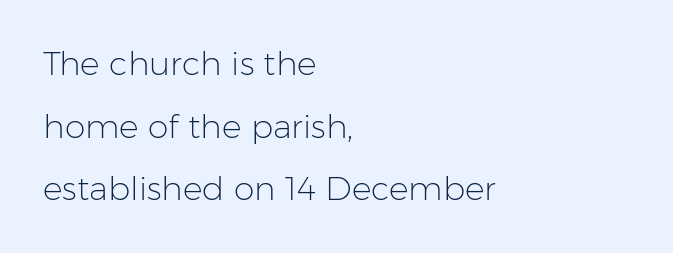
Posture: straight, roman, zero tilt. The weight would be labelled regular, book, light, or lighter still. Inter-character spacing is left at the font's built-in metrics. The glyphs in this specimen are sans serif. Here the designer chose a conventional face with non-uniform glyph widths. Decoration check: the copy has no underline.
